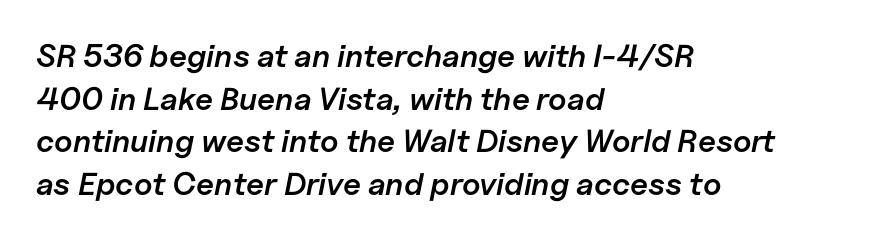
The image shows 32 px semibold type, italic (leaning right); set left-aligned, normal line spacing (1.33x), normal letter spacing, not underlined; low stroke contrast and a medium x-height.
